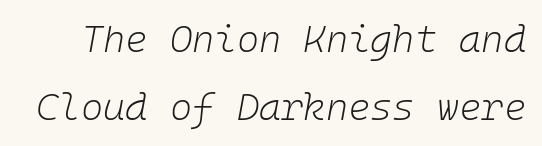
The image shows 38 px light type, italic (leaning right), monospaced; set line spacing 1.79x, normal letter spacing, not underlined; low stroke contrast and a medium x-height.
